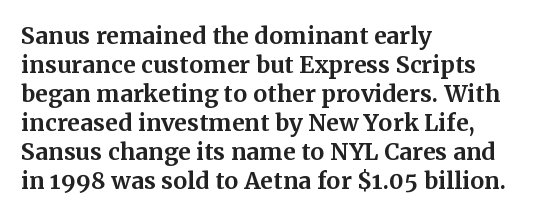
The typography opts for an upright posture over an oblique one. What weight is shown? A full bold with thick strokes. How would I describe the line gaps? Plain and ordinary. Each line starts at the same left margin while the right side varies.
